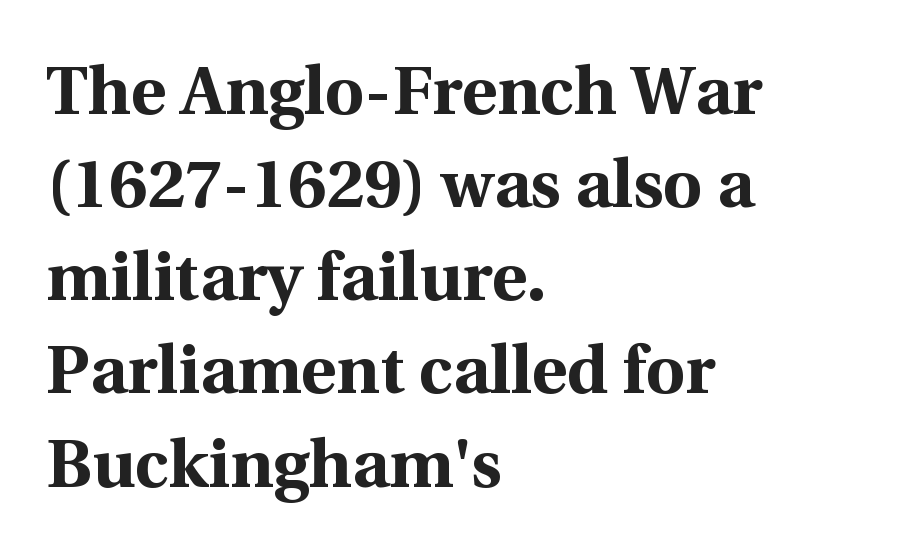
The image shows 68 px bold serif type, upright; set left-aligned, normal line spacing (1.37x), normal letter spacing, not underlined; a medium x-height.
